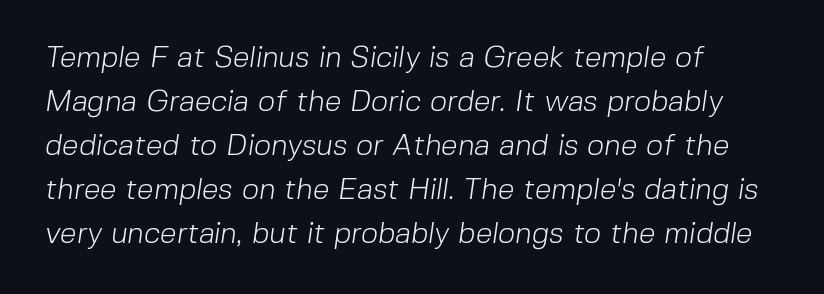
{"serif": "no", "bold": "no", "weight": "light", "width": "normal", "stroke_contrast": "low", "x_height": "medium", "monospaced": "no", "underline": "no", "align": "left", "line_spacing": "normal", "line_spacing_ratio": 1.47, "letter_spacing": "normal", "letter_spacing_em": 0.0, "glyph_px": 30}
